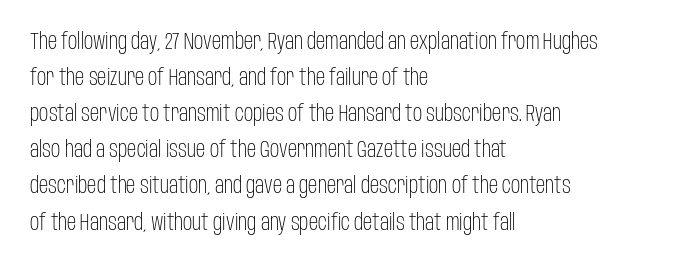
Q: Is the text bold? A: No.
Q: Is the text italic (slanted)? A: No, it is upright.
Q: Is the text underlined? A: No.
Q: How is the paragraph aligned? A: Left-aligned.
Q: Is the spacing between letters normal or unusually wide? A: Normal.
Q: Is the spacing between lines tight, normal or loose? A: Normal.
